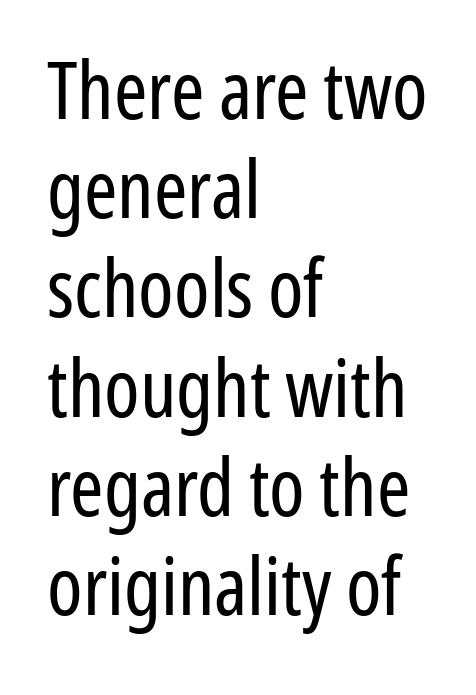
Q: Is the text bold? A: No.
Q: Is the text italic (slanted)? A: No, it is upright.
Q: Is the typeface a serif or a sans-serif typeface? A: Sans-serif.
Q: Is the text underlined? A: No.
Q: How is the paragraph aligned? A: Left-aligned.
Q: Is the spacing between letters normal or unusually wide? A: Normal.
Q: Width (condensed, normal, or wide)? A: Condensed.
Q: Stroke contrast? A: Low.
Q: x-height? A: Medium.
Q: Monospaced? A: No.
